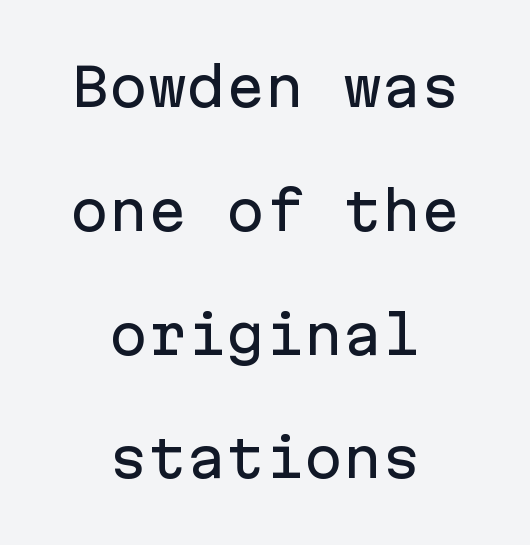
Default kerning and tracking; the words read as compact shapes. This is sans-serif lettering, the kind often seen on screens and signage. The font's upright variant was chosen for this text. These lines stand farther apart than default settings would place them.
